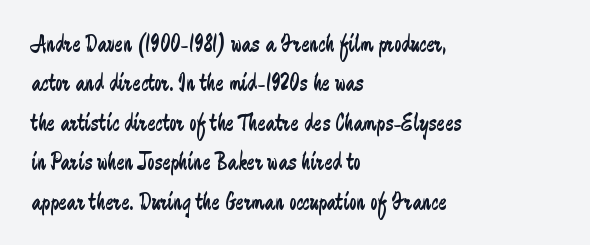
This block has exactly the height ordinary leading produces. Heft: none added — not bold. The face used here is rendered with its standard letterfit. Horizontally, the lines are justified to the leading edge only.
